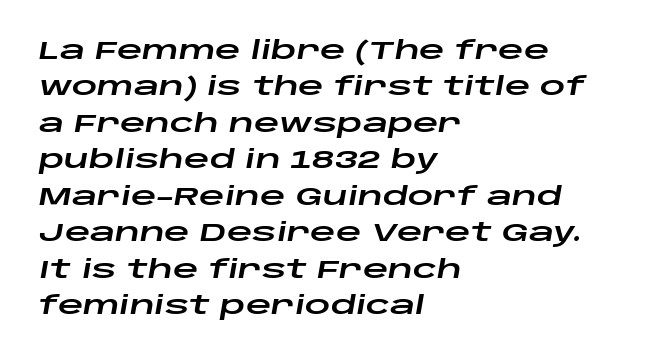
Q: Is the text italic (slanted)? A: Yes, it leans right by about 10 degrees.
Q: Is the text underlined? A: No.
Q: How is the paragraph aligned? A: Left-aligned.
Q: Is the spacing between letters normal or unusually wide? A: Normal.
Q: Is the spacing between lines tight, normal or loose? A: Normal.
